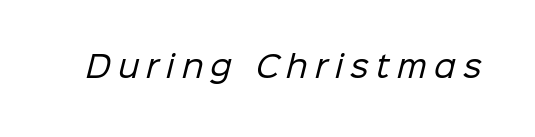
{"serif": "no", "bold": "no", "weight": "regular", "width": "normal", "stroke_contrast": "low", "x_height": "medium", "monospaced": "no", "underline": "no", "letter_spacing": "wide", "letter_spacing_em": 0.24, "glyph_px": 30}
